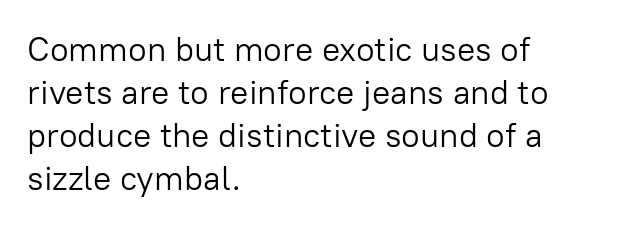
{"serif": "no", "italic": "no", "bold": "no", "weight": "light", "width": "normal", "stroke_contrast": "low", "x_height": "medium", "monospaced": "no", "underline": "no", "align": "left", "line_spacing": "normal", "line_spacing_ratio": 1.26, "letter_spacing": "normal", "letter_spacing_em": 0.0, "glyph_px": 34}
